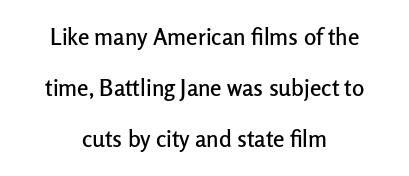
The image shows 23 px text type, upright; set centered, loose line spacing (2.22x), normal letter spacing, not underlined.
